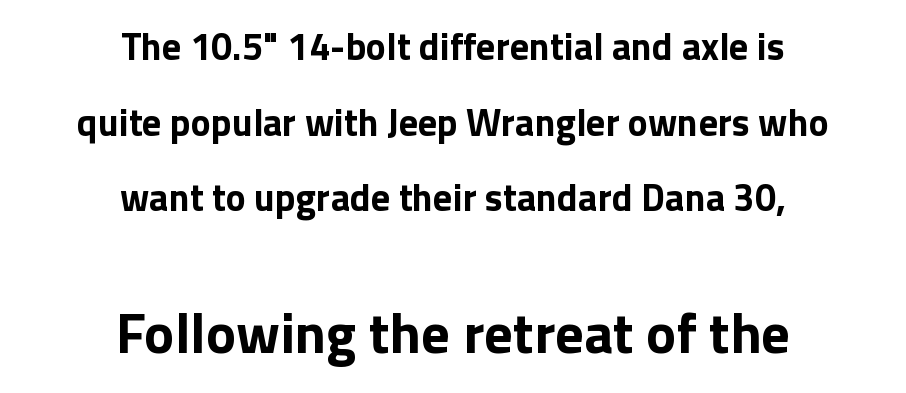
Vertical spacing — loose. Grotesque or geometric, the face here clearly has no serifs. Think of a printed novel: that variable character pitch is what you see here. This sample uses an upright cut, with every glyph sitting square on the baseline. A dark, heavy texture on the line: the type is bold. This rendering leaves character spacing at its baseline value.
